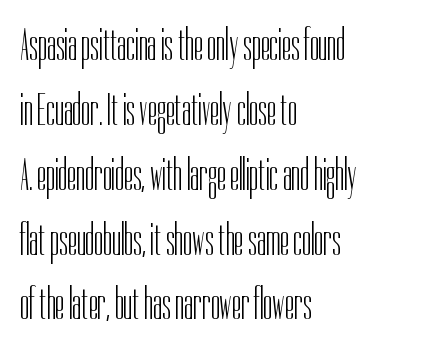
{"serif": "no", "italic": "no", "bold": "no", "weight": "light", "width": "condensed", "stroke_contrast": "low", "x_height": "medium", "monospaced": "no", "underline": "no", "align": "left", "line_spacing": "normal", "line_spacing_ratio": 1.41, "letter_spacing": "normal", "letter_spacing_em": 0.0, "glyph_px": 46}
